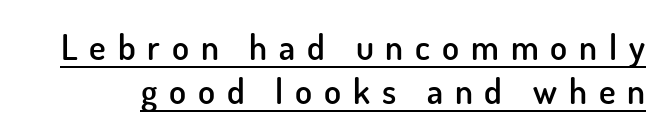
The image shows 35 px semibold sans-serif type, upright; set normal line spacing (1.25x), unusually wide letter spacing (+0.34 em), underlined; low stroke contrast and a small x-height.
